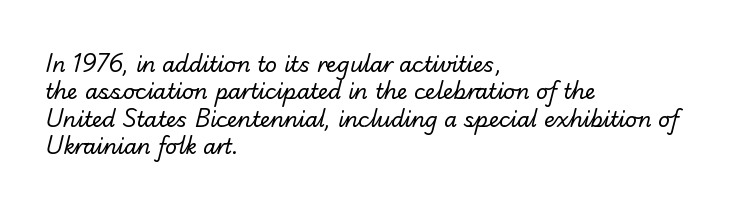
Q: Is the text bold? A: No.
Q: Is the text underlined? A: No.
Q: How is the paragraph aligned? A: Left-aligned.
Q: Is the spacing between letters normal or unusually wide? A: Normal.
Q: Is the spacing between lines tight, normal or loose? A: Normal.
